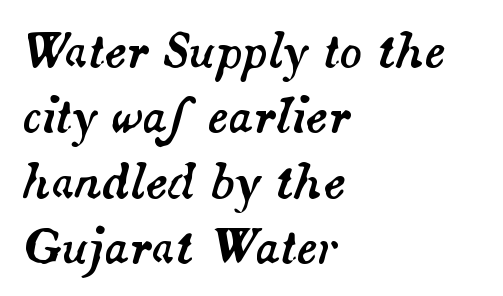
This sample uses an oblique cut, with every glyph tilted off the vertical. Look at the tracking — it's just the regular setting, nothing added. You could not count columns in this text — the font is proportionally spaced. Anything drawn beneath the words? Only blank space.
